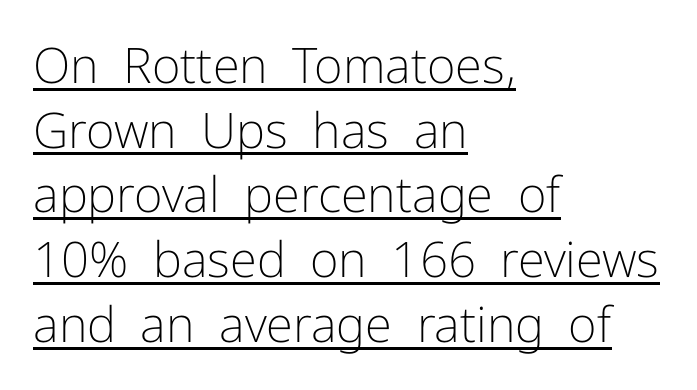
The rendering uses the underline text-decoration. If you drew a line through each stem, it would be perfectly vertical. Looks like regular typesetting: each glyph gets only the width it needs. Examine the stroke ends and you'll find no serifs. Compared with a centered layout, this one pins lines to the left instead. This block has exactly the height ordinary leading produces.
